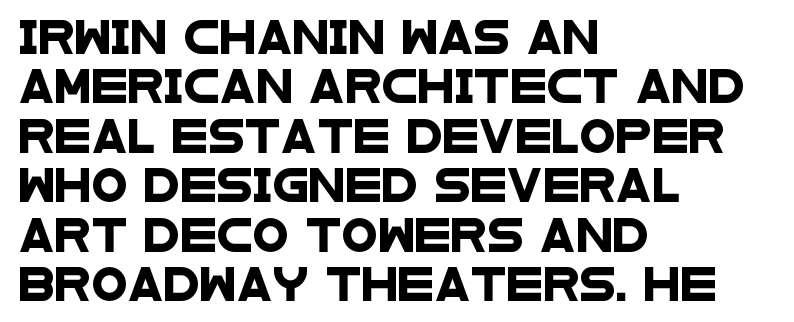
The image shows 33 px wide sans-serif type; set left-aligned, normal line spacing (1.5x), normal letter spacing, not underlined; low stroke contrast and a large x-height.
